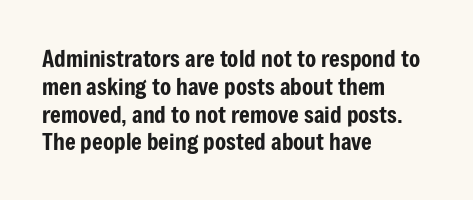
The image shows 23 px text type, upright; set left-aligned, line spacing 1.21x, normal letter spacing, not underlined.
